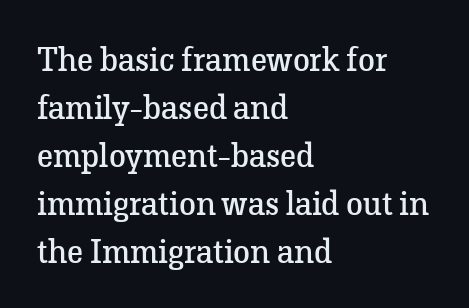
The image shows 34 px regular-weight serif type, upright; set left-aligned, normal line spacing (1.41x), normal letter spacing, not underlined; low stroke contrast and a medium x-height.
